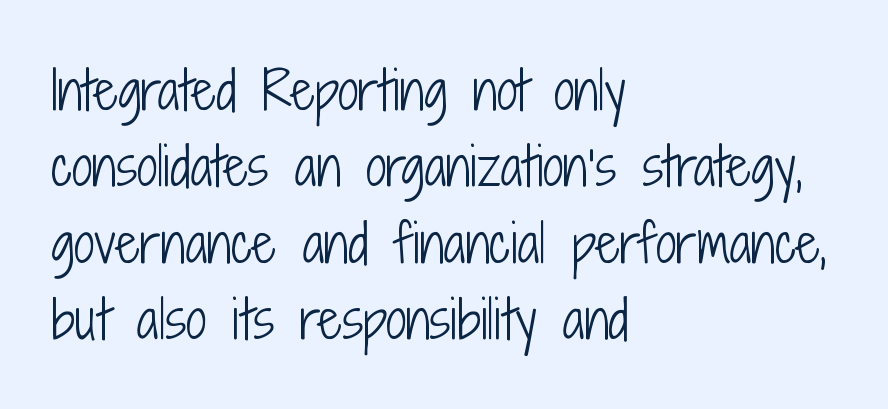
No chunkiness to these letters — they're not bold. Bare-footed words on every line. These lines sit exactly where default settings would place them. In terms of letterform style, serifs are entirely absent.
